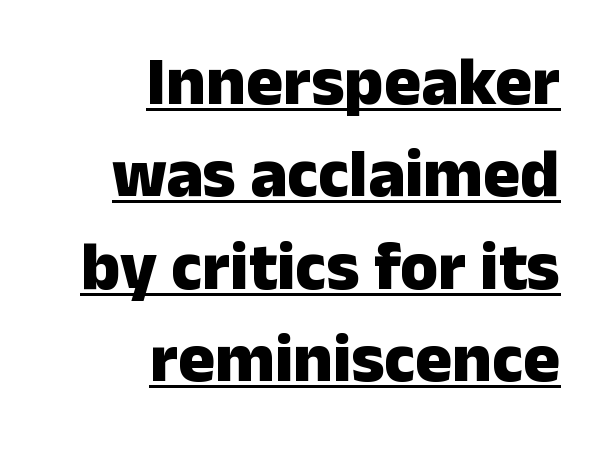
The image shows 69 px heavy sans-serif type, upright; set right-aligned, normal line spacing (1.34x), normal letter spacing, underlined; low stroke contrast and a medium x-height.
